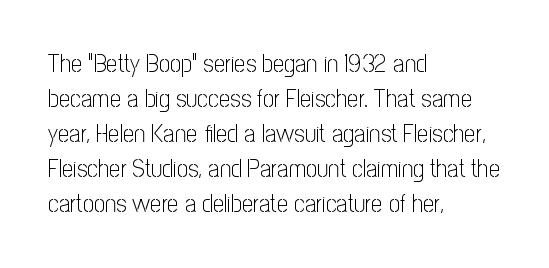
Q: Is the text bold? A: No.
Q: Is the text italic (slanted)? A: No, it is upright.
Q: Is the text underlined? A: No.
Q: How is the paragraph aligned? A: Left-aligned.
Q: Is the spacing between letters normal or unusually wide? A: Normal.
Q: Is the spacing between lines tight, normal or loose? A: Normal.
